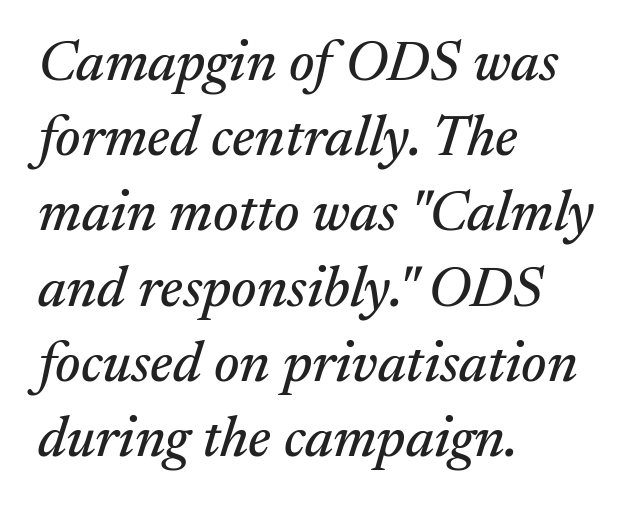
The image shows 57 px serif type, italic (leaning right); set left-aligned, normal line spacing (1.32x), normal letter spacing, not underlined; medium stroke contrast and a medium x-height.
